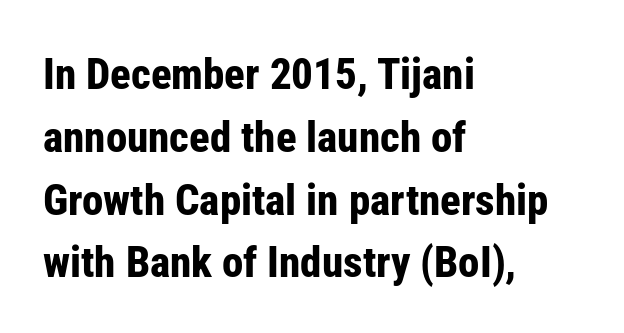
{"serif": "no", "italic": "no", "bold": "yes", "weight": "bold", "width": "condensed", "stroke_contrast": "low", "x_height": "medium", "monospaced": "no", "underline": "no", "align": "left", "line_spacing": "normal", "line_spacing_ratio": 1.46, "letter_spacing": "normal", "letter_spacing_em": 0.0, "glyph_px": 43}
